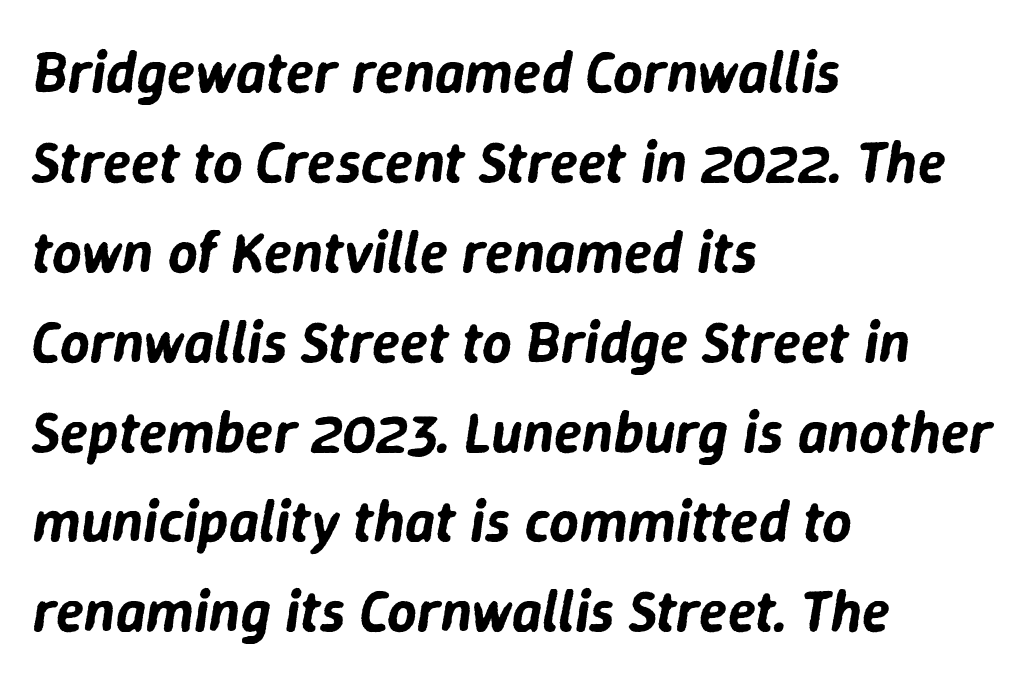
{"italic": "yes", "lean": "right", "slant_degrees": 9, "width": "normal", "stroke_contrast": "low", "x_height": "medium", "monospaced": "no", "underline": "no", "align": "left", "line_spacing": "normal", "line_spacing_ratio": 1.55, "letter_spacing": "normal", "letter_spacing_em": 0.0, "glyph_px": 58}
